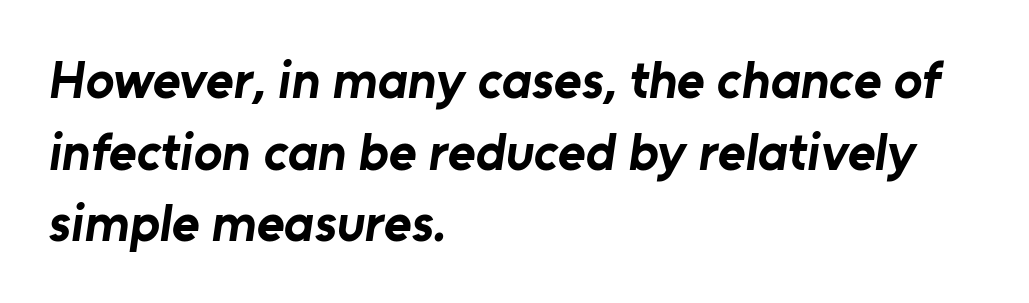
Each letter keeps its own natural width here, so spacing adapts to shape. No extra tracking has been applied to these lines. Regular leading. Examine the stroke ends and you'll find no serifs. Any mark beneath the type? The region is blank.
